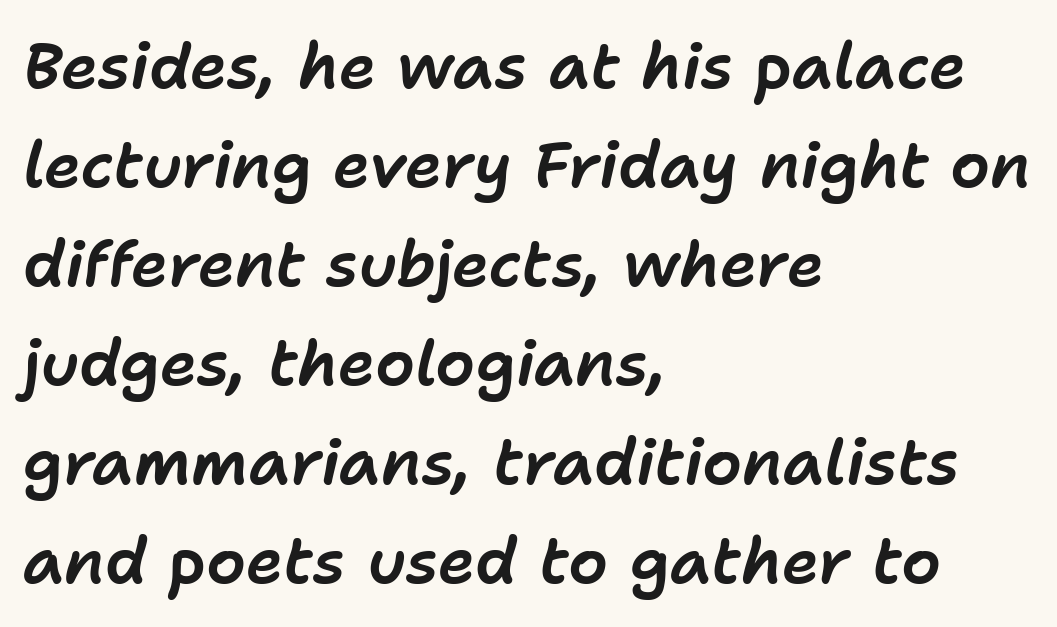
{"italic": "yes", "lean": "right", "slant_degrees": 11, "width": "normal", "stroke_contrast": "low", "x_height": "medium", "monospaced": "no", "underline": "no", "align": "left", "line_spacing": "normal", "line_spacing_ratio": 1.57, "letter_spacing": "normal", "letter_spacing_em": 0.0, "glyph_px": 63}
